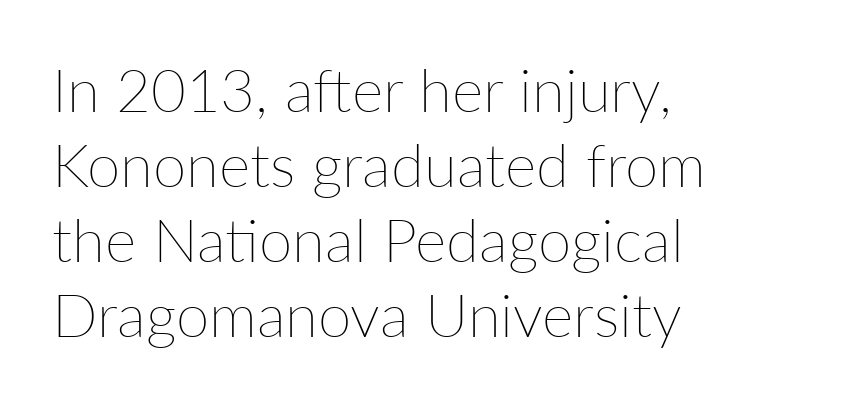
The image shows 60 px thin type, upright; set left-aligned, normal line spacing (1.25x), normal letter spacing, not underlined; low stroke contrast and a medium x-height.
